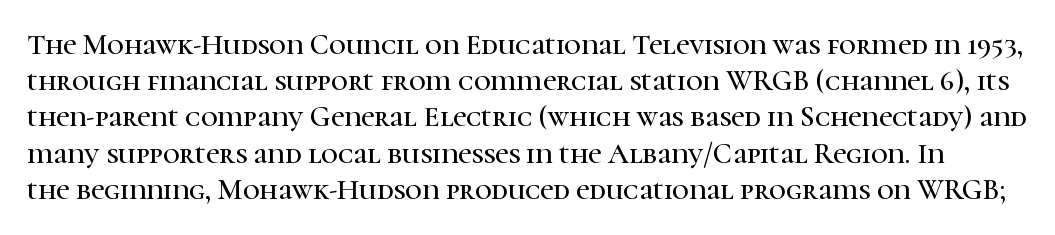
Q: Is the text italic (slanted)? A: No, it is upright.
Q: Is the typeface a serif or a sans-serif typeface? A: Serif.
Q: Is the text underlined? A: No.
Q: Is the spacing between letters normal or unusually wide? A: Normal.
Q: Is the spacing between lines tight, normal or loose? A: Normal.
Q: Width (condensed, normal, or wide)? A: Normal.
Q: Stroke contrast? A: High.
Q: x-height? A: Medium.
Q: Monospaced? A: No.
